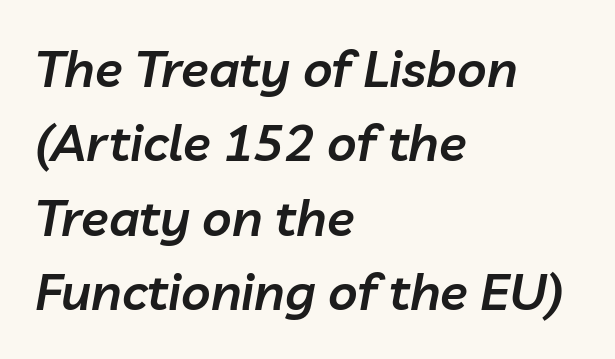
Q: Is the text bold? A: Semi-bold.
Q: Is the text italic (slanted)? A: Yes, it leans right by about 10 degrees.
Q: Is the text underlined? A: No.
Q: How is the paragraph aligned? A: Left-aligned.
Q: Is the spacing between letters normal or unusually wide? A: Normal.
Q: Is the spacing between lines tight, normal or loose? A: Normal.
Q: Width (condensed, normal, or wide)? A: Normal.
Q: Stroke contrast? A: Low.
Q: x-height? A: Medium.
Q: Monospaced? A: No.
